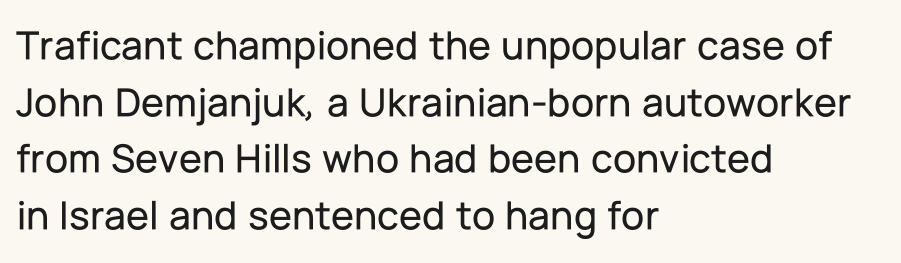
{"serif": "no", "italic": "no", "width": "normal", "stroke_contrast": "low", "x_height": "medium", "monospaced": "no", "underline": "no", "align": "left", "line_spacing": "normal", "line_spacing_ratio": 1.35, "letter_spacing": "normal", "letter_spacing_em": 0.0, "glyph_px": 42}
